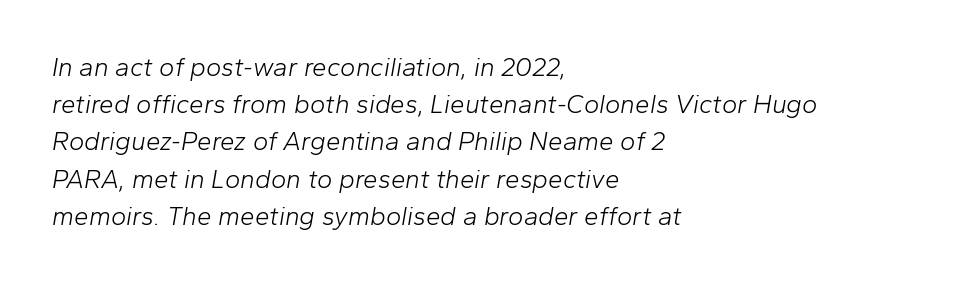
The image shows 26 px text type, italic (leaning right); set left-aligned, normal line spacing (1.43x), normal letter spacing, not underlined.
